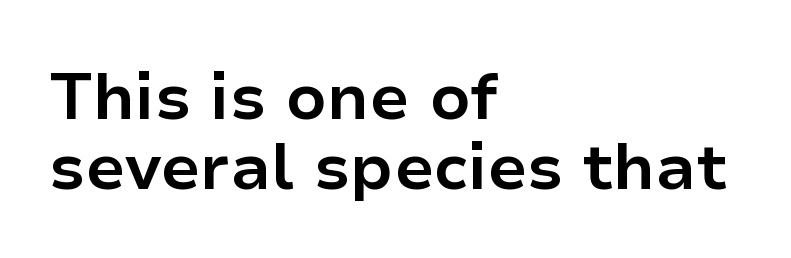
Q: Is the text bold? A: Yes.
Q: Is the text italic (slanted)? A: No, it is upright.
Q: Is the typeface a serif or a sans-serif typeface? A: Sans-serif.
Q: Is the text underlined? A: No.
Q: How is the paragraph aligned? A: Left-aligned.
Q: Is the spacing between letters normal or unusually wide? A: Normal.
Q: Is the spacing between lines tight, normal or loose? A: Tight.
Q: Width (condensed, normal, or wide)? A: Normal.
Q: Stroke contrast? A: Low.
Q: x-height? A: Medium.
Q: Monospaced? A: No.
